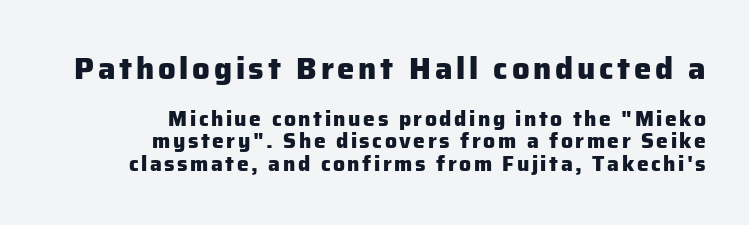
{"serif": "no", "italic": "no", "bold": "yes", "weight": "heavy", "width": "normal", "stroke_contrast": "low", "x_height": "medium", "monospaced": "no", "underline": "no", "align": "right", "line_spacing": "tight", "line_spacing_ratio": 1.09, "larger_block": "first", "size_ratio": 1.48, "glyph_px": 31}
